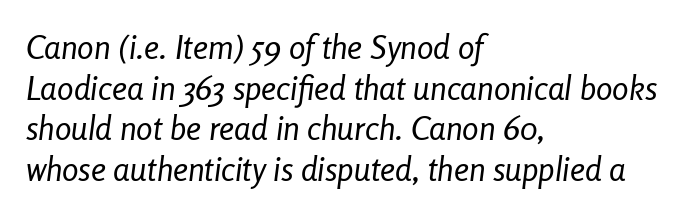
The image shows 33 px regular-weight, condensed type, italic (leaning right); set left-aligned, line spacing 1.23x, normal letter spacing, not underlined; low stroke contrast and a medium x-height.
